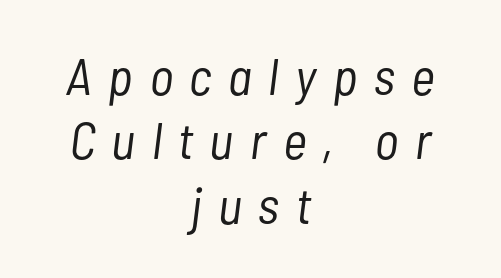
{"italic": "yes", "lean": "right", "slant_degrees": 7, "bold": "no", "weight": "light", "width": "condensed", "stroke_contrast": "low", "x_height": "medium", "monospaced": "no", "underline": "no", "align": "center", "line_spacing_ratio": 1.24, "letter_spacing": "wide", "letter_spacing_em": 0.32, "glyph_px": 52}
